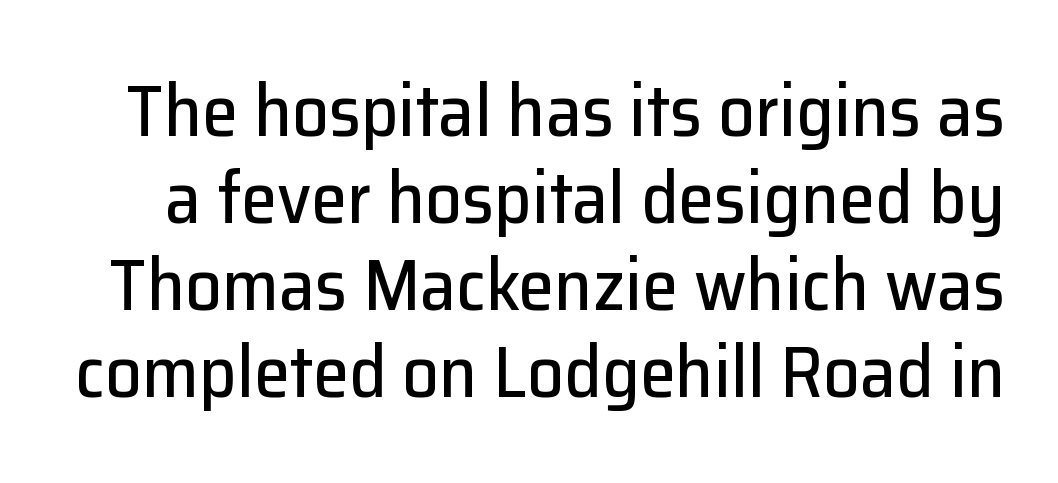
{"serif": "no", "italic": "no", "width": "normal", "stroke_contrast": "low", "x_height": "medium", "monospaced": "no", "underline": "no", "line_spacing_ratio": 1.19, "letter_spacing": "normal", "letter_spacing_em": 0.0, "glyph_px": 73}
